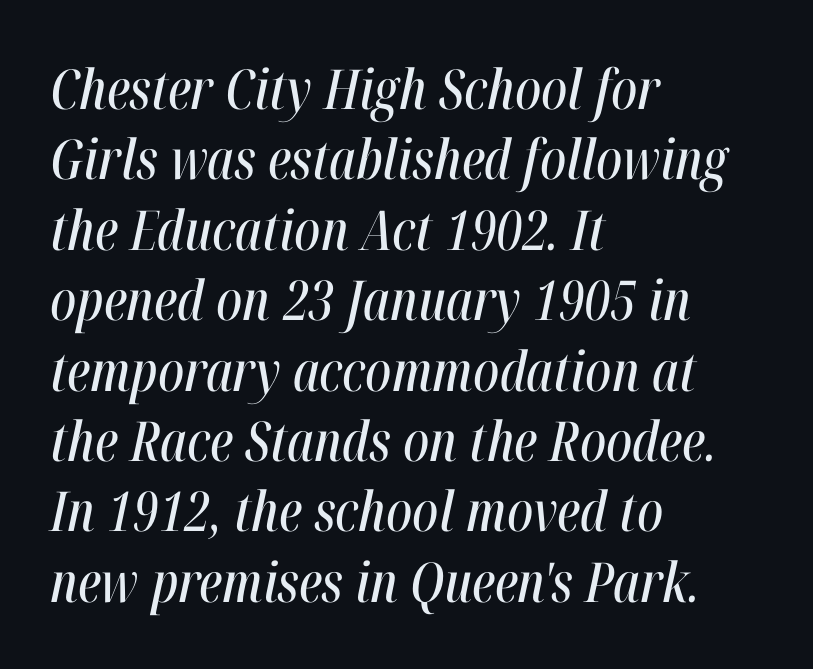
The image shows 55 px condensed type, italic (leaning right); set left-aligned, normal line spacing (1.28x), normal letter spacing, not underlined; high stroke contrast and a medium x-height.
